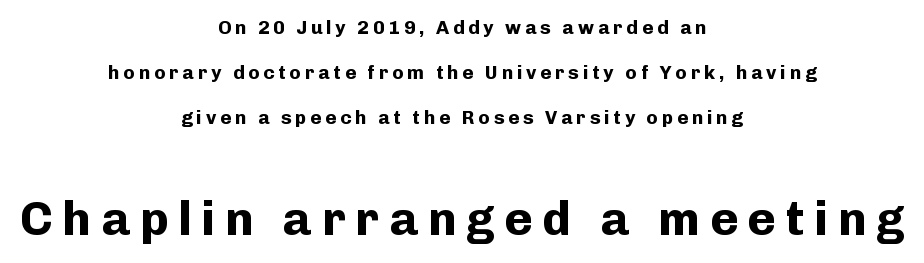
The image shows 48 px bold sans-serif type, upright; set centered, loose line spacing (2.36x), unusually wide letter spacing (+0.2 em), not underlined; the second (bottom) block is 2.53x larger; low stroke contrast and a medium x-height.
